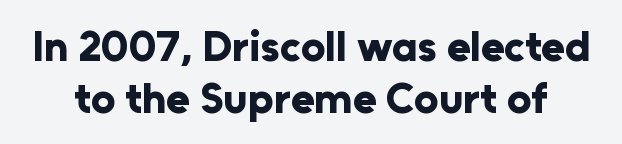
The characters look thick and weighty, a clear bold. The face used here is proportionally spaced, like ordinary book or web type. Unlike italic type, these characters show no tilt at all. The area under the type is left untouched. Default kerning and tracking; the words read as compact shapes.
